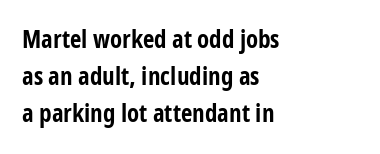
Q: Is the text bold? A: Yes.
Q: Is the text italic (slanted)? A: No, it is upright.
Q: Is the text underlined? A: No.
Q: How is the paragraph aligned? A: Left-aligned.
Q: Is the spacing between letters normal or unusually wide? A: Normal.
Q: Is the spacing between lines tight, normal or loose? A: Normal.
